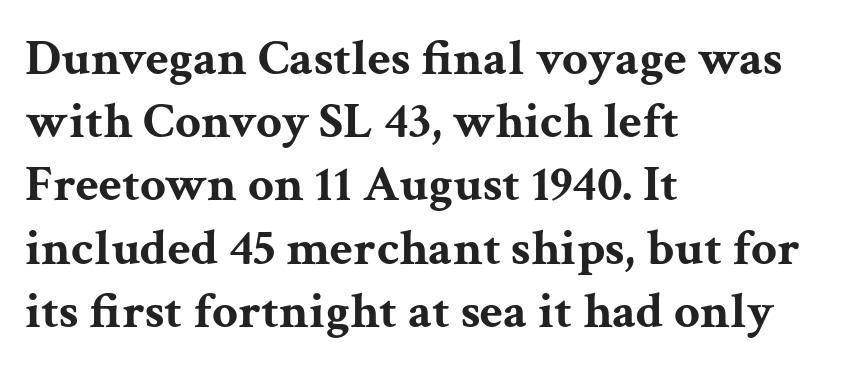
Q: Is the text bold? A: Yes.
Q: Is the text italic (slanted)? A: No, it is upright.
Q: Is the typeface a serif or a sans-serif typeface? A: Serif.
Q: Is the text underlined? A: No.
Q: How is the paragraph aligned? A: Left-aligned.
Q: Is the spacing between letters normal or unusually wide? A: Normal.
Q: Width (condensed, normal, or wide)? A: Wide.
Q: Stroke contrast? A: Medium.
Q: x-height? A: Medium.
Q: Monospaced? A: No.
